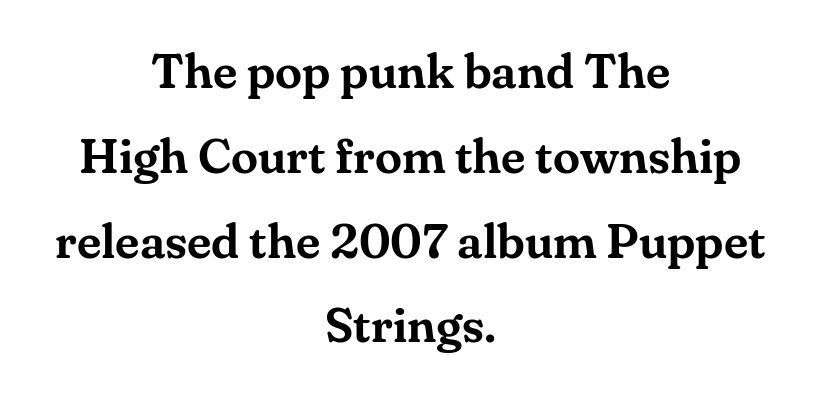
Yep, those are serifs on the letters. Note the varied advance widths — an 'i' is clearly narrower than an 'm'. In CSS terms this would be text-align: center. Tall strokes in this sample are plumb rather than angled. Honestly, the letter spacing is just normal — you wouldn't notice it. A bare baseline throughout the passage.
